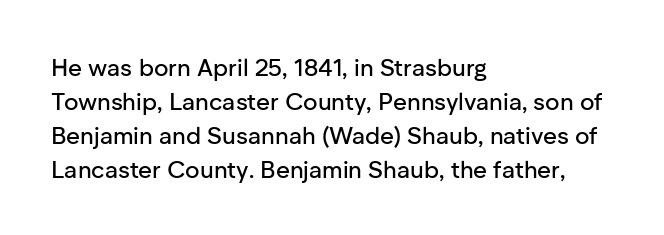
{"italic": "no", "underline": "no", "align": "left", "line_spacing": "normal", "line_spacing_ratio": 1.42, "letter_spacing": "normal", "letter_spacing_em": 0.0, "glyph_px": 24}
